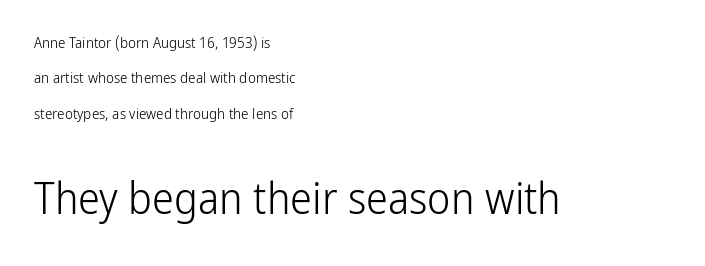
Q: Is the text bold? A: No.
Q: Is the text italic (slanted)? A: No, it is upright.
Q: Is the typeface a serif or a sans-serif typeface? A: Sans-serif.
Q: Is the text underlined? A: No.
Q: How is the paragraph aligned? A: Left-aligned.
Q: Is the spacing between letters normal or unusually wide? A: Normal.
Q: Is the spacing between lines tight, normal or loose? A: Loose.
Q: Which block of text is set in a larger size, the first (top) or the second (bottom)? A: The second (bottom) one.
Q: Width (condensed, normal, or wide)? A: Condensed.
Q: Stroke contrast? A: Low.
Q: x-height? A: Medium.
Q: Monospaced? A: No.
